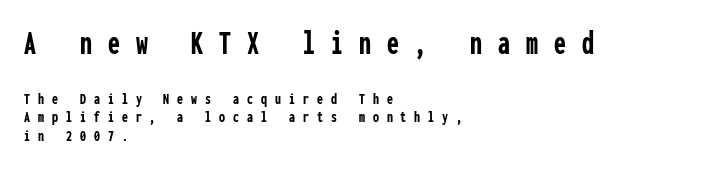
{"serif": "no", "italic": "no", "bold": "yes", "weight": "semibold", "width": "condensed", "stroke_contrast": "low", "x_height": "medium", "monospaced": "yes", "underline": "no", "align": "left", "line_spacing": "tight", "line_spacing_ratio": 1.1, "letter_spacing": "wide", "letter_spacing_em": 0.47, "larger_block": "first", "size_ratio": 2.0, "glyph_px": 34}
